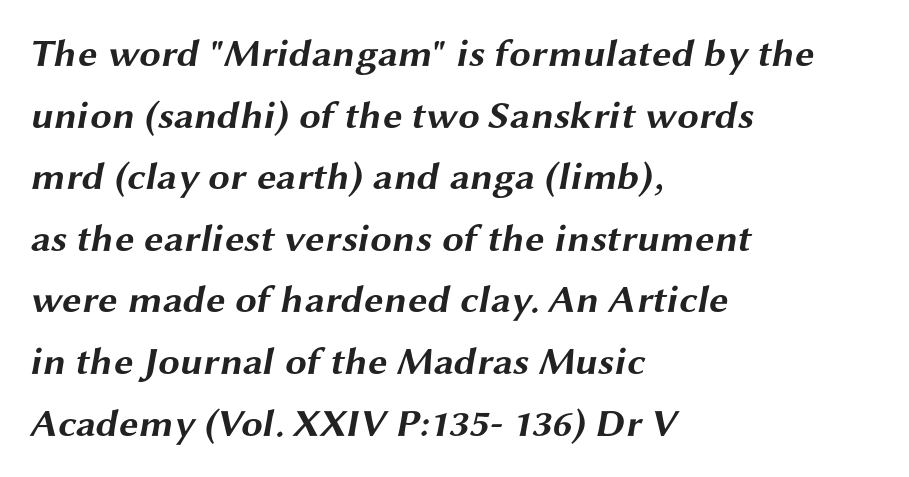
Q: Is the text bold? A: Yes.
Q: Is the typeface a serif or a sans-serif typeface? A: Sans-serif.
Q: Is the text underlined? A: No.
Q: How is the paragraph aligned? A: Left-aligned.
Q: Is the spacing between letters normal or unusually wide? A: Normal.
Q: Is the spacing between lines tight, normal or loose? A: Normal.
Q: Width (condensed, normal, or wide)? A: Wide.
Q: Stroke contrast? A: Medium.
Q: x-height? A: Medium.
Q: Monospaced? A: No.
